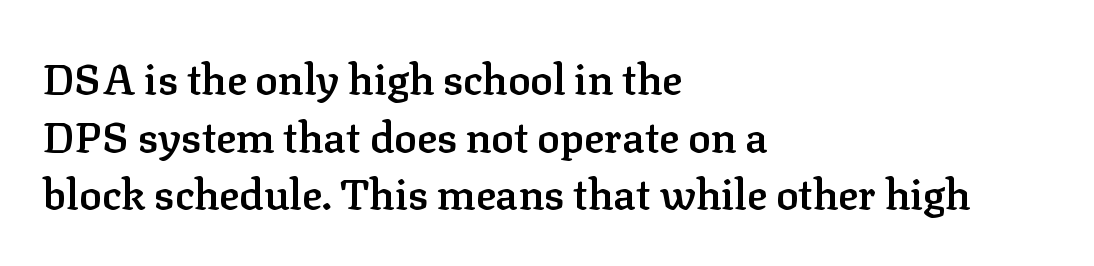
The image shows 42 px semibold serif type, upright; set left-aligned, normal line spacing (1.37x), normal letter spacing, not underlined; low stroke contrast and a medium x-height.
